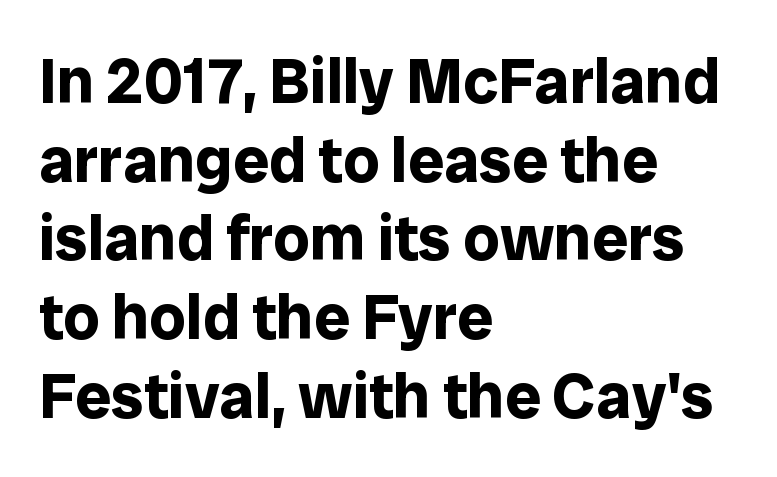
Q: Is the text bold? A: Yes.
Q: Is the text italic (slanted)? A: No, it is upright.
Q: Is the typeface a serif or a sans-serif typeface? A: Sans-serif.
Q: Is the text underlined? A: No.
Q: How is the paragraph aligned? A: Left-aligned.
Q: Is the spacing between letters normal or unusually wide? A: Normal.
Q: Width (condensed, normal, or wide)? A: Normal.
Q: Stroke contrast? A: Low.
Q: x-height? A: Medium.
Q: Monospaced? A: No.
